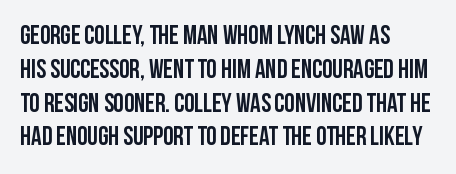
Q: Is the text italic (slanted)? A: No, it is upright.
Q: Is the text underlined? A: No.
Q: How is the paragraph aligned? A: Left-aligned.
Q: Is the spacing between letters normal or unusually wide? A: Normal.
Q: Is the spacing between lines tight, normal or loose? A: Normal.
